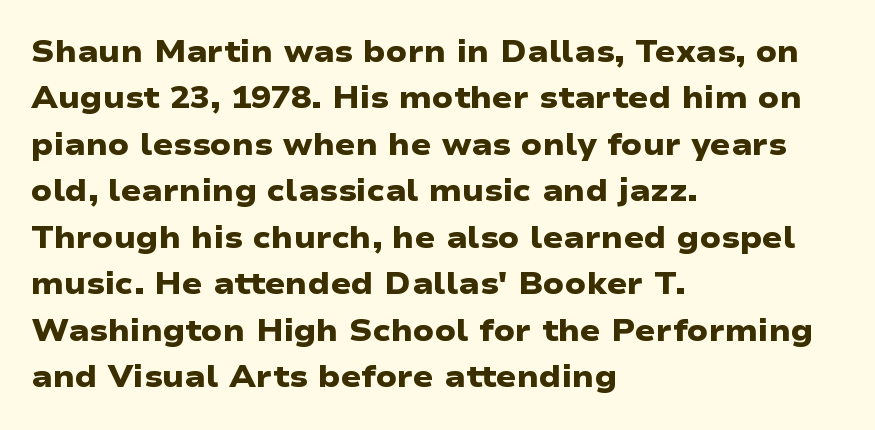
Letter spacing: default. Its strokes are broad and dark, the hallmark of bold type. The passage shown is typed in a proportional face where columns would drift. Notice how the passage keeps a crisp vertical edge on the left only. Check the space under the baseline: it is left empty.
